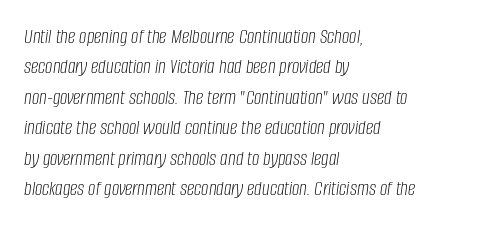
{"italic": "yes", "lean": "right", "slant_degrees": 8, "bold": "no", "underline": "no", "align": "left", "line_spacing": "normal", "line_spacing_ratio": 1.45, "letter_spacing": "normal", "letter_spacing_em": 0.0, "glyph_px": 21}
